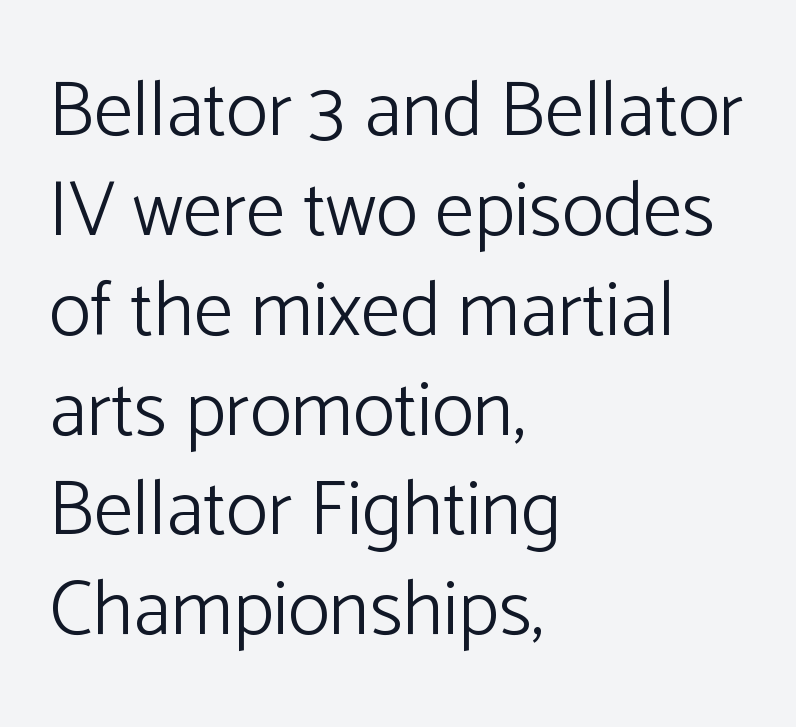
Weight: in the light-to-regular range. The rendering shows plain stroke endings on the letterforms — a sans-serif design. The rendering uses natural spacing where letterforms have individual widths. Only glyphs here, with clear space below each row. Students, note that the glyphs here touch the page at normal intervals. These lines are set flush left with a ragged right edge.
